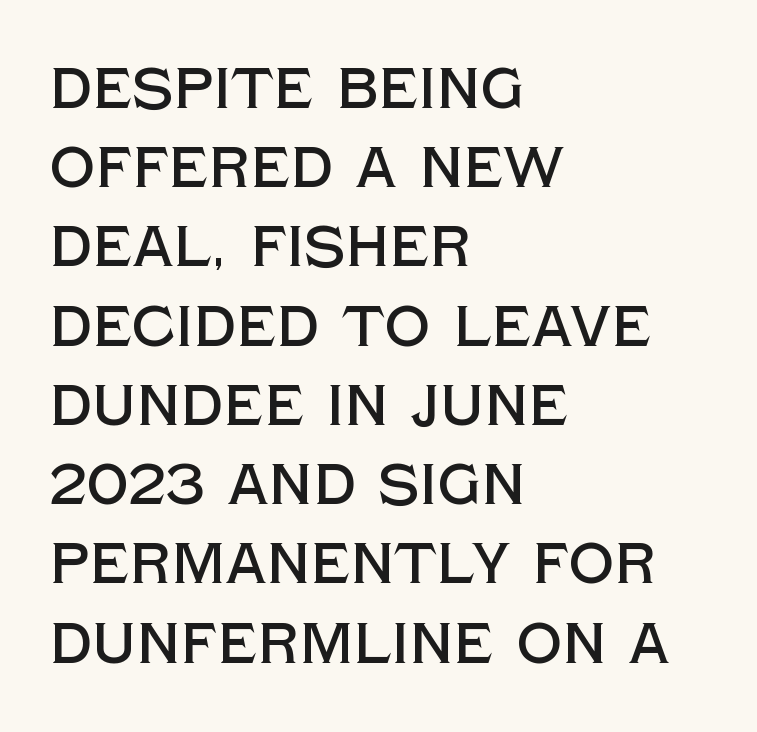
{"serif": "no", "italic": "no", "width": "normal", "x_height": "large", "monospaced": "no", "underline": "no", "align": "left", "line_spacing": "normal", "line_spacing_ratio": 1.39, "letter_spacing": "normal", "letter_spacing_em": 0.0, "glyph_px": 57}
